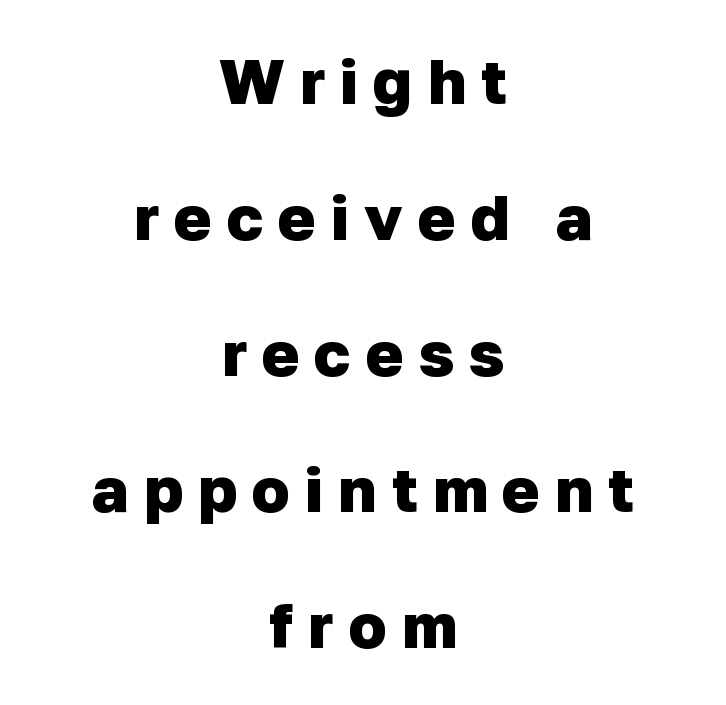
{"serif": "no", "bold": "yes", "weight": "heavy", "width": "normal", "stroke_contrast": "low", "x_height": "medium", "monospaced": "no", "underline": "no", "align": "center", "line_spacing": "loose", "line_spacing_ratio": 2.16, "letter_spacing": "wide", "letter_spacing_em": 0.24, "glyph_px": 63}
